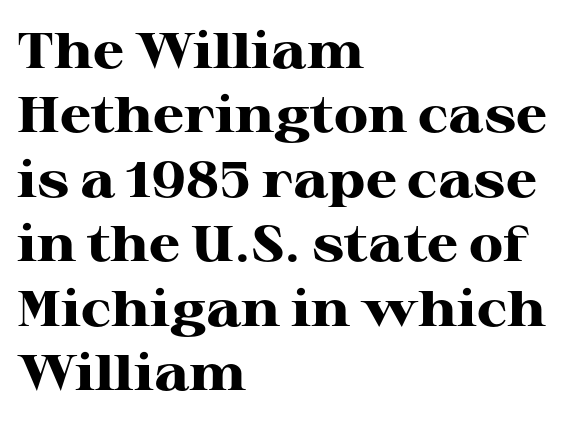
The image shows 50 px heavy, wide serif type, upright; set left-aligned, normal line spacing (1.29x), normal letter spacing, not underlined; high stroke contrast and a medium x-height.
